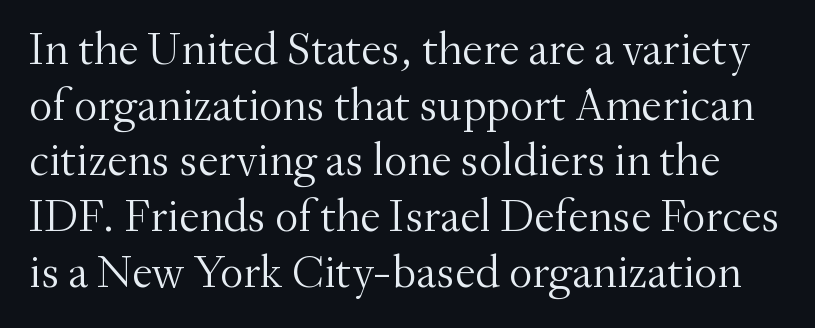
{"serif": "yes", "italic": "no", "bold": "no", "weight": "light", "width": "normal", "stroke_contrast": "medium", "x_height": "small", "monospaced": "no", "underline": "no", "line_spacing_ratio": 1.21, "letter_spacing": "normal", "letter_spacing_em": 0.0, "glyph_px": 46}
